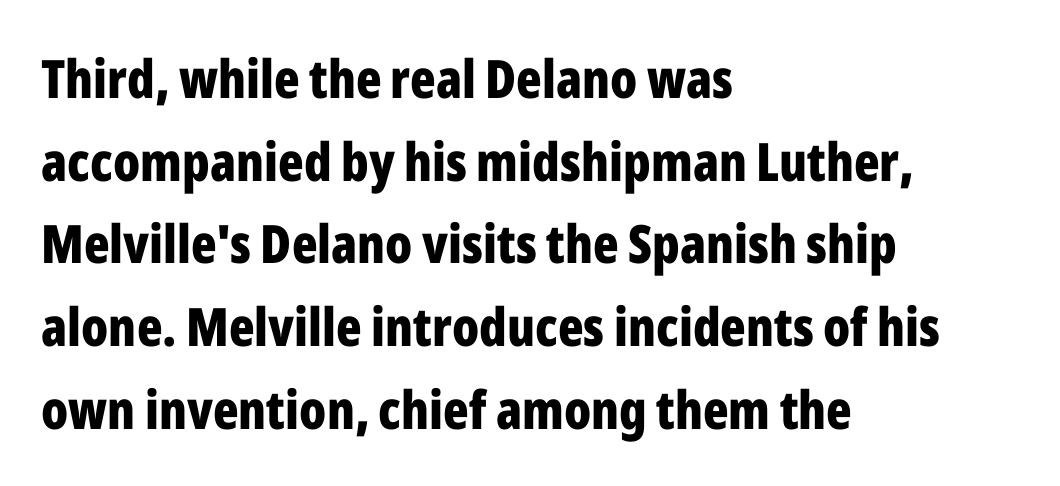
These lines are composed in type without serifs. Is this a fixed-width face? No — the glyphs have proportional, varying widths. Check under the words: just untouched page. Is the letter spacing exaggerated? No — it looks like the ordinary default. Rendered with straight, roman letterforms.
